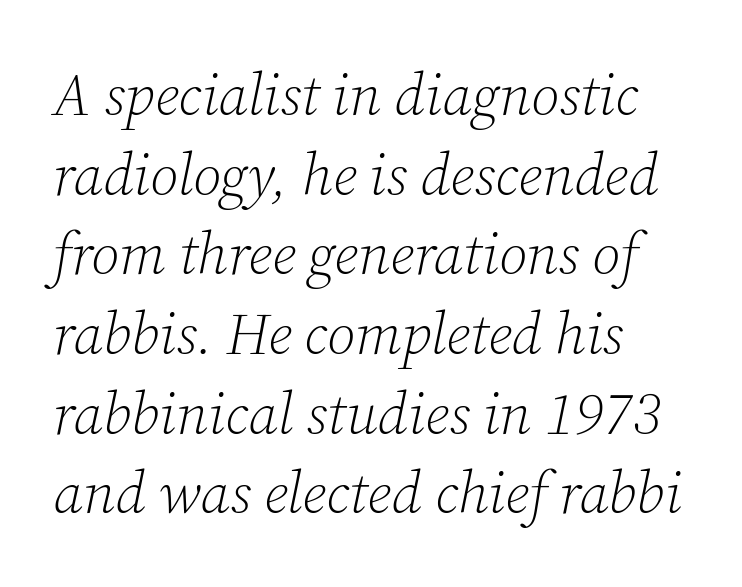
Looks like regular typesetting: each glyph gets only the width it needs. Is the stroke heavy? The answer is a plain regular-or-lighter. The letters carry serifs — small finishing strokes at the ends of their stems. This sample is left-justified, so line endings fall wherever the words run out.
